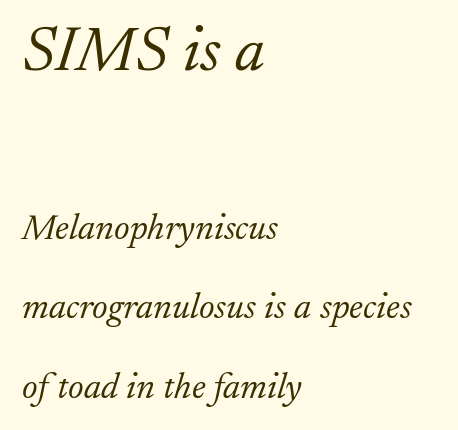
The image shows 64 px light serif type, italic (leaning right); set left-aligned, loose line spacing (2.15x), normal letter spacing, not underlined; the first (top) block is 1.73x larger; low stroke contrast and a small x-height.
